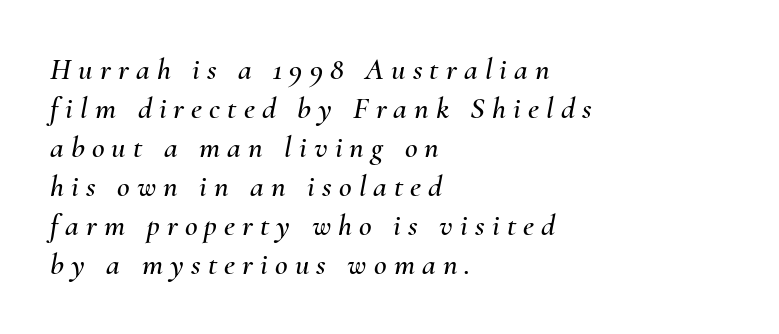
{"italic": "yes", "lean": "right", "slant_degrees": 10, "width": "normal", "stroke_contrast": "medium", "x_height": "small", "monospaced": "no", "underline": "no", "align": "left", "line_spacing": "normal", "line_spacing_ratio": 1.26, "letter_spacing": "wide", "letter_spacing_em": 0.23, "glyph_px": 31}
